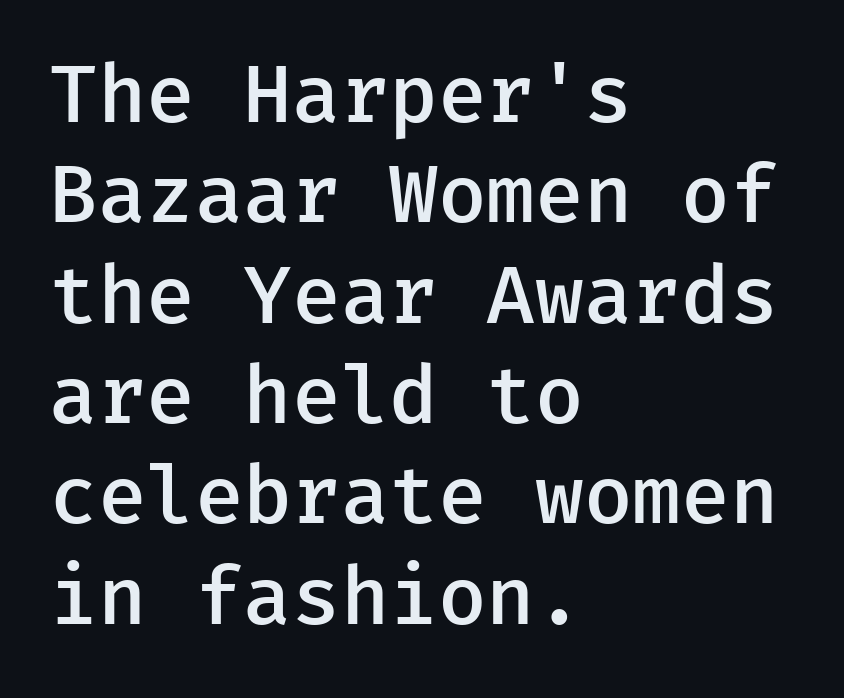
Q: Is the text bold? A: Semi-bold.
Q: Is the text italic (slanted)? A: No, it is upright.
Q: Is the typeface a serif or a sans-serif typeface? A: Sans-serif.
Q: Is the text underlined? A: No.
Q: How is the paragraph aligned? A: Left-aligned.
Q: Is the spacing between letters normal or unusually wide? A: Normal.
Q: Is the spacing between lines tight, normal or loose? A: Normal.
Q: Width (condensed, normal, or wide)? A: Normal.
Q: Stroke contrast? A: Low.
Q: x-height? A: Medium.
